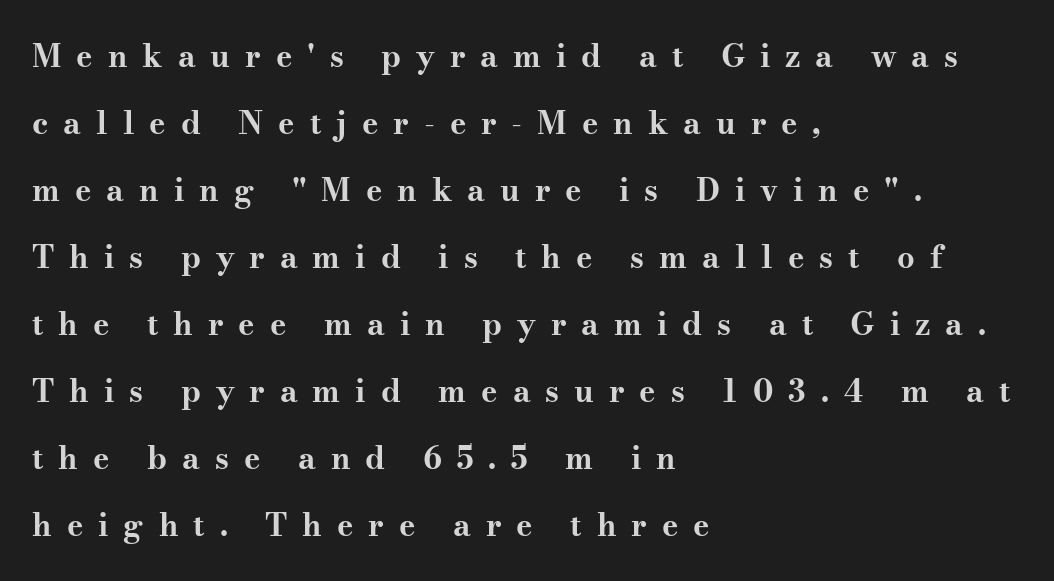
Caption: multi-line text, flush left, ragged right. Each letter keeps its own natural width here, so spacing adapts to shape. The face used here has the dense, thick strokes of a bold. Does the leading feel generous? Absolutely, it's lavish. Underlining? Definitely not there. Is there any slant? The stems are plumb.
